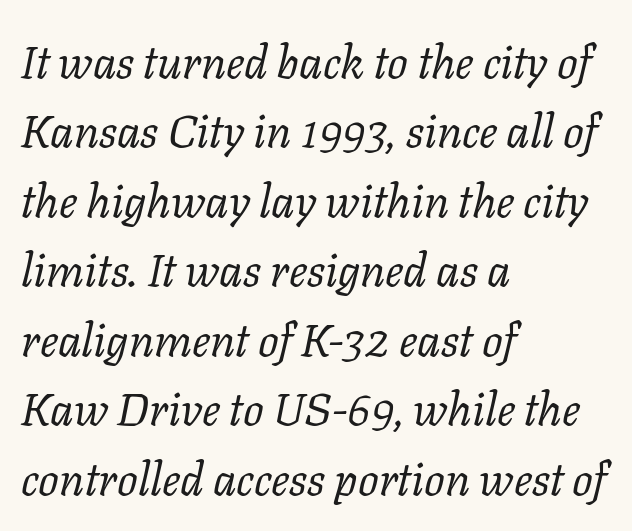
{"serif": "yes", "italic": "yes", "lean": "right", "slant_degrees": 11, "bold": "no", "weight": "regular", "width": "normal", "stroke_contrast": "low", "x_height": "medium", "monospaced": "no", "underline": "no", "align": "left", "line_spacing": "normal", "line_spacing_ratio": 1.51, "letter_spacing": "normal", "letter_spacing_em": 0.0, "glyph_px": 46}
